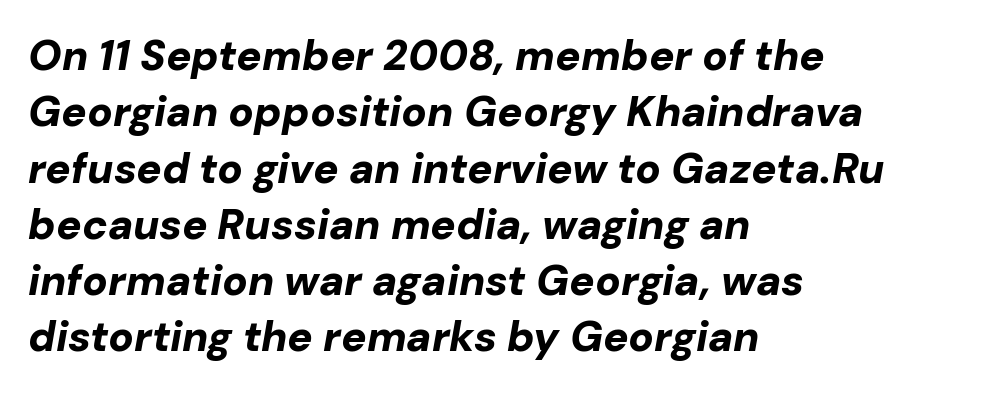
Spacing between characters is what you'd get straight out of the box. Leading matches the norm, producing a regular column. In terms of posture, this sample is oblique. You could not count columns in this text — the font is proportionally spaced. The paragraph shown leans on its left margin.
